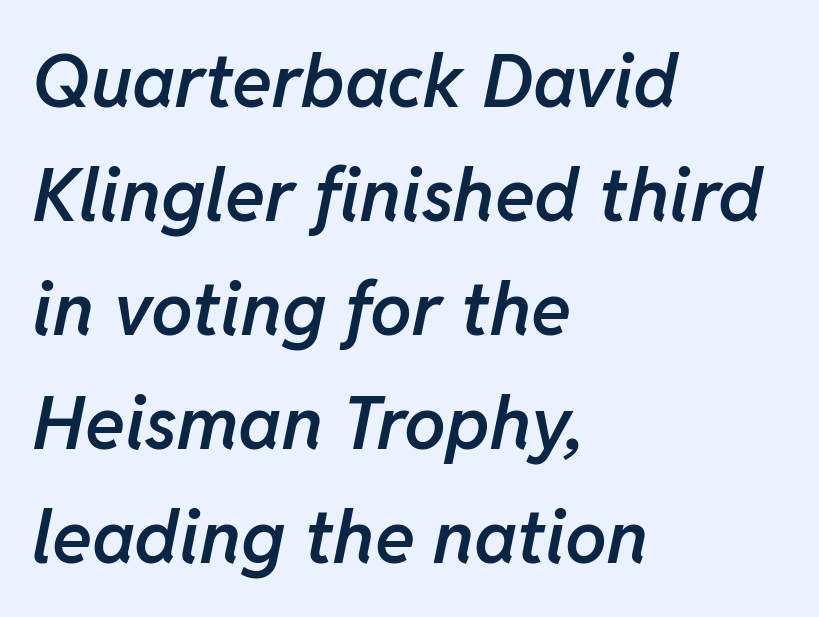
{"italic": "yes", "lean": "right", "slant_degrees": 11, "bold": "semi", "weight": "semibold", "width": "normal", "stroke_contrast": "low", "x_height": "medium", "monospaced": "no", "underline": "no", "align": "left", "line_spacing": "normal", "line_spacing_ratio": 1.54, "letter_spacing": "normal", "letter_spacing_em": 0.0, "glyph_px": 74}
